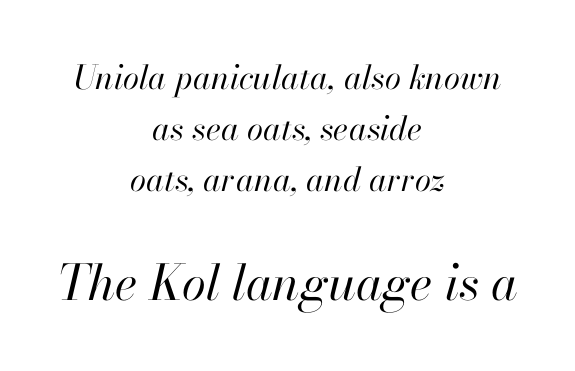
The image shows 49 px regular-weight type, italic (leaning right); set centered, normal line spacing (1.55x), normal letter spacing, not underlined; the second (bottom) block is 1.48x larger; high stroke contrast and a small x-height.
